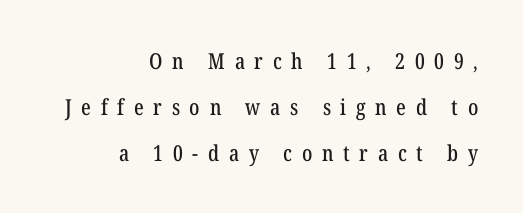
Lines of text with bare space underneath. Interline gaps are noticeably wide in this sample. If you drew a ruler down the right edge, every line would touch it. These lines have a slow, spaced-out rhythm from letter to letter. The axis of the letterforms is exactly vertical.
